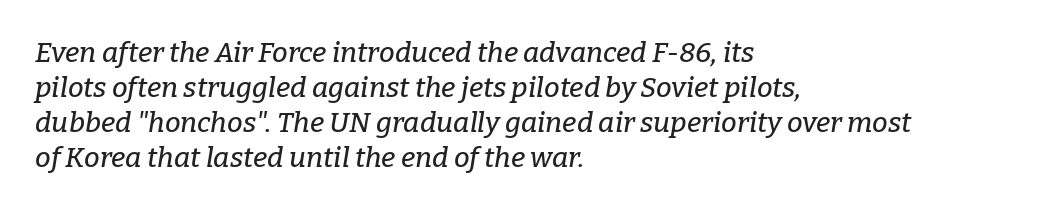
The block of text has a typical density, with ordinary space between rows. Reading down the block, your eye returns to a fixed left position each line. Just letters on the line, the space beneath them empty. Do the characters align in a grid? No, the font is proportional. Caption: standard tracking, unaltered. Type style note: has serifs.
